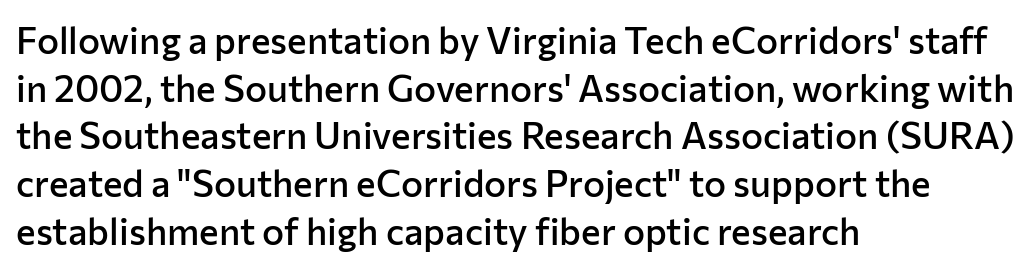
The typesetting leans somewhat heavy: a semibold. Layout note: lines flush left. This sample uses a sans-serif face. Successive baselines arrive at the customary interval.
